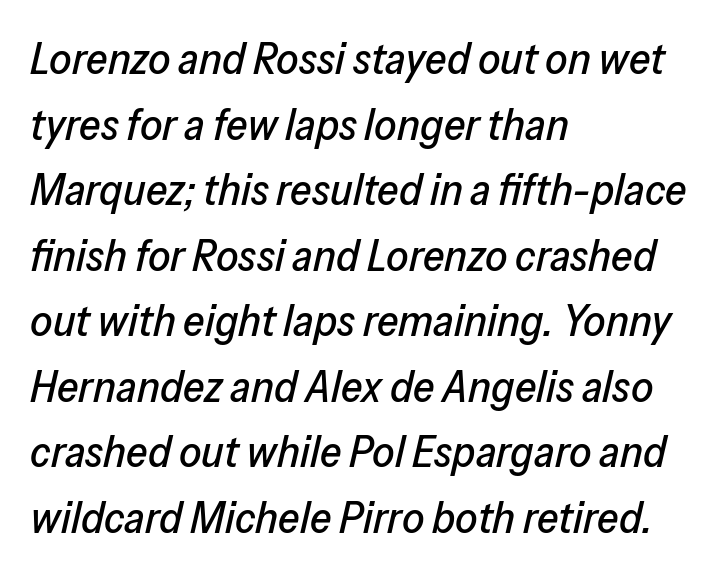
{"italic": "yes", "lean": "right", "slant_degrees": 13, "width": "normal", "stroke_contrast": "low", "x_height": "medium", "monospaced": "no", "underline": "no", "align": "left", "line_spacing": "normal", "line_spacing_ratio": 1.49, "letter_spacing": "normal", "letter_spacing_em": 0.0, "glyph_px": 44}
